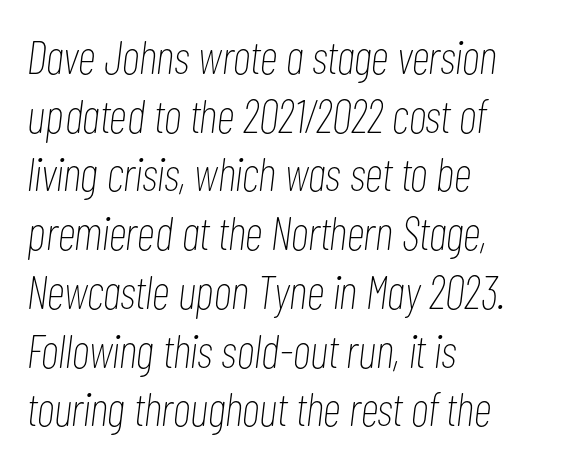
{"italic": "yes", "lean": "right", "slant_degrees": 7, "bold": "no", "weight": "thin", "width": "condensed", "stroke_contrast": "low", "x_height": "medium", "monospaced": "no", "underline": "no", "align": "left", "line_spacing": "normal", "line_spacing_ratio": 1.25, "letter_spacing": "normal", "letter_spacing_em": 0.0, "glyph_px": 47}
